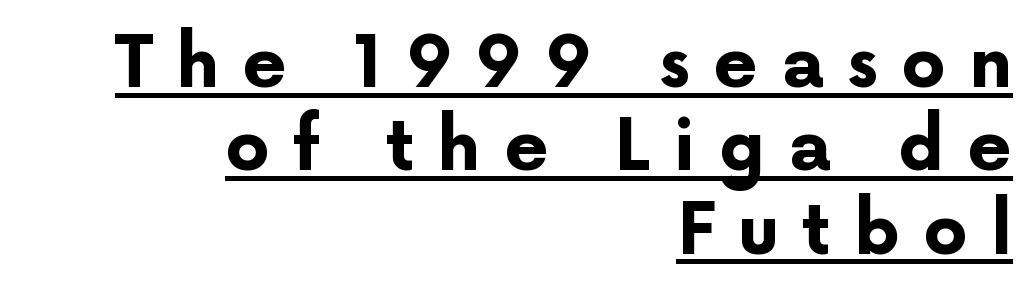
Q: Is the text bold? A: Yes.
Q: Is the text italic (slanted)? A: No, it is upright.
Q: Is the typeface a serif or a sans-serif typeface? A: Sans-serif.
Q: Is the text underlined? A: Yes.
Q: How is the paragraph aligned? A: Right-aligned.
Q: Is the spacing between letters normal or unusually wide? A: Unusually wide.
Q: Width (condensed, normal, or wide)? A: Normal.
Q: Stroke contrast? A: Low.
Q: x-height? A: Medium.
Q: Monospaced? A: No.
